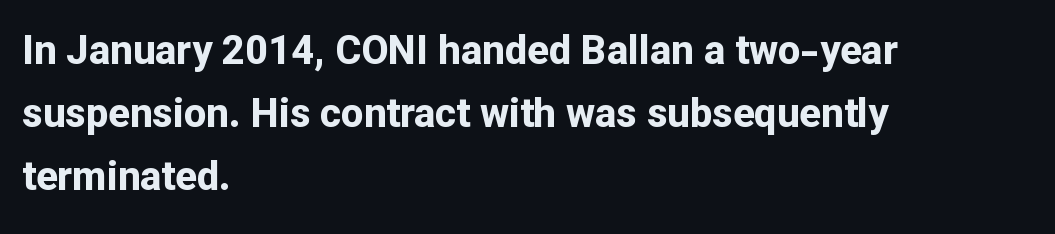
Reading down the block, your eye returns to a fixed left position each line. The glyphs have the mass of a bold cut. The rendering uses a moderate line-height, typical for paragraphs. It's the straight-up-and-down kind of type. Regarding serifs, this sample does without them. Tracking here is standard; glyphs follow each other at the usual distance.
